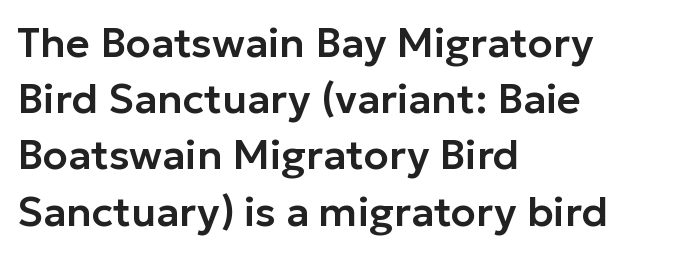
Q: Is the text italic (slanted)? A: No, it is upright.
Q: Is the typeface a serif or a sans-serif typeface? A: Sans-serif.
Q: Is the text underlined? A: No.
Q: How is the paragraph aligned? A: Left-aligned.
Q: Is the spacing between letters normal or unusually wide? A: Normal.
Q: Is the spacing between lines tight, normal or loose? A: Normal.
Q: Width (condensed, normal, or wide)? A: Normal.
Q: Stroke contrast? A: Low.
Q: x-height? A: Medium.
Q: Monospaced? A: No.
